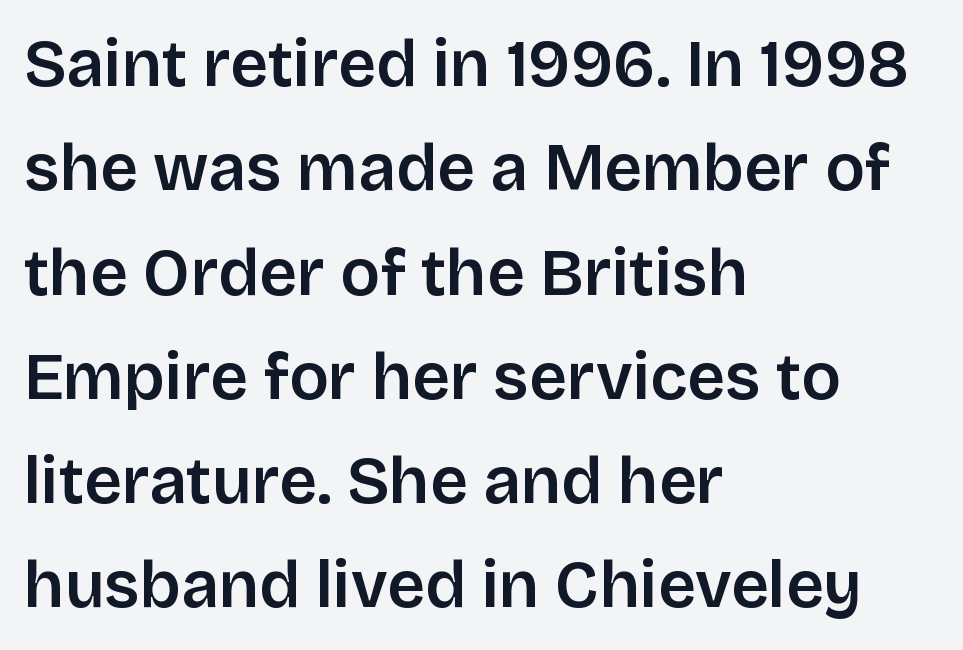
{"serif": "no", "italic": "no", "width": "normal", "stroke_contrast": "low", "x_height": "large", "monospaced": "no", "underline": "no", "align": "left", "line_spacing": "normal", "line_spacing_ratio": 1.58, "letter_spacing": "normal", "letter_spacing_em": 0.0, "glyph_px": 66}
